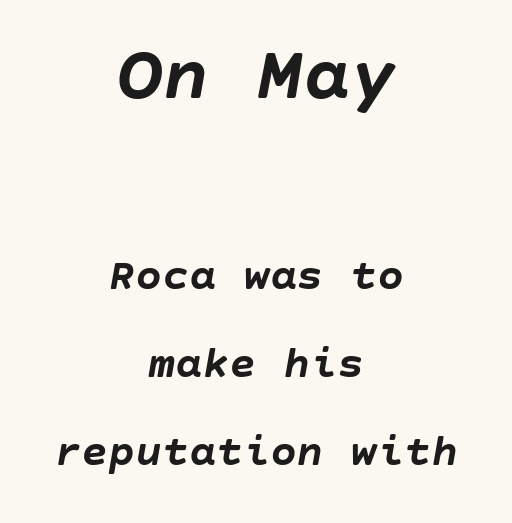
The image shows 78 px semibold type, italic (leaning right); set centered, loose line spacing (1.95x), normal letter spacing, not underlined; the first (top) block is 1.73x larger; low stroke contrast and a large x-height.
